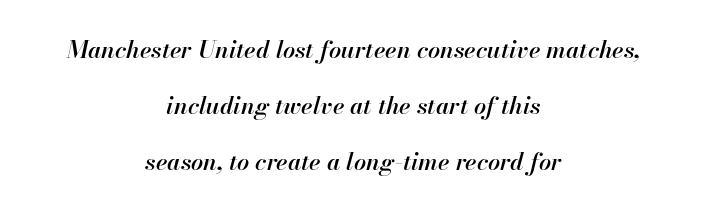
The image shows 24 px text type, italic (leaning right); set centered, loose line spacing (2.33x), normal letter spacing, not underlined.
